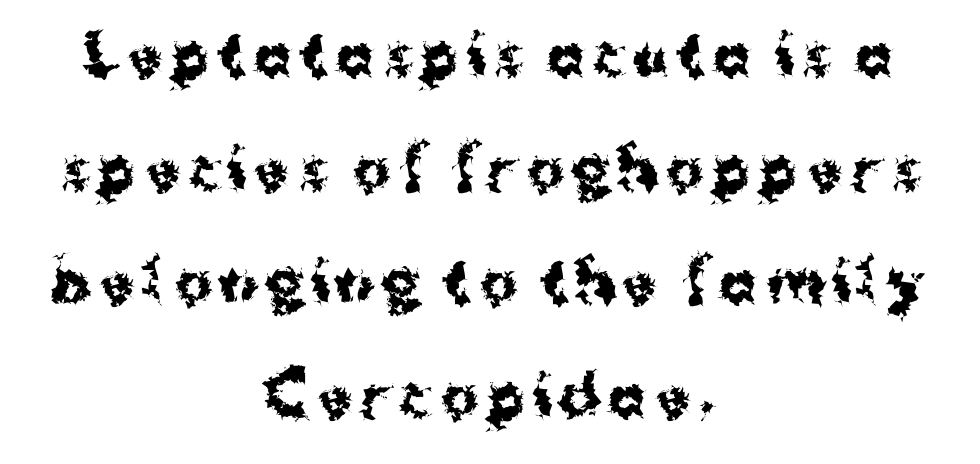
The image shows 56 px bold sans-serif type, upright; set centered, loose line spacing (2.03x), not underlined; medium stroke contrast and a medium x-height.
